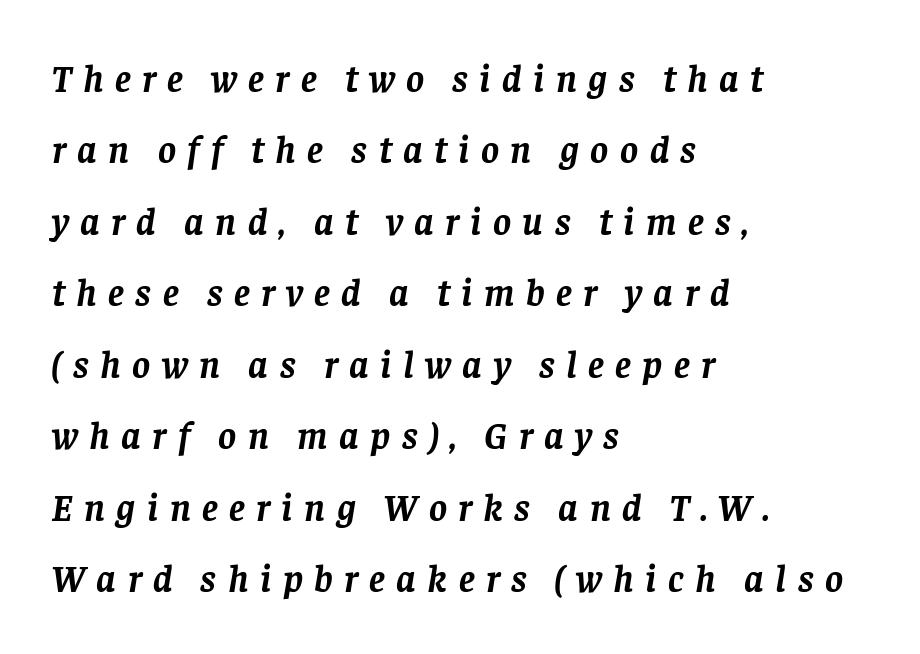
Q: Is the text bold? A: Yes.
Q: Is the text italic (slanted)? A: Yes, it leans right by about 8 degrees.
Q: Is the typeface a serif or a sans-serif typeface? A: Serif.
Q: Is the text underlined? A: No.
Q: How is the paragraph aligned? A: Left-aligned.
Q: Is the spacing between letters normal or unusually wide? A: Unusually wide.
Q: Width (condensed, normal, or wide)? A: Normal.
Q: Stroke contrast? A: Low.
Q: x-height? A: Large.
Q: Monospaced? A: No.
